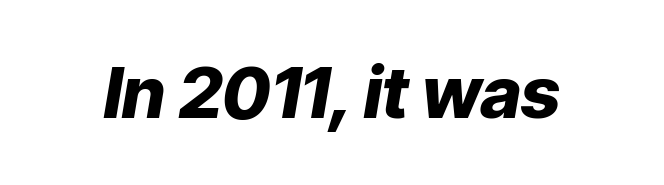
Varying glyph widths throughout — classic text-font behaviour. On the weight axis this lands at bold, roughly 700. Rendered with sloped, italic letterforms. Letter spacing: default.
